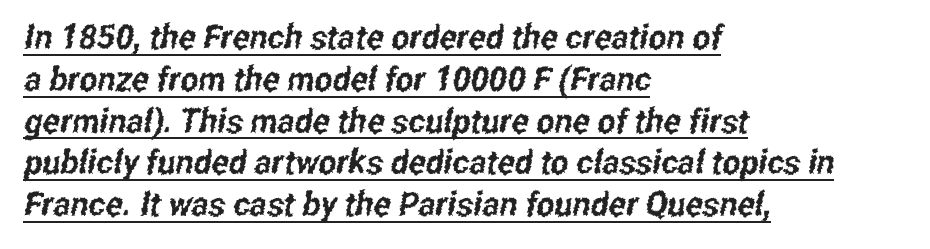
The image shows 34 px condensed sans-serif type; set left-aligned, line spacing 1.23x, normal letter spacing, underlined; low stroke contrast and a medium x-height.
